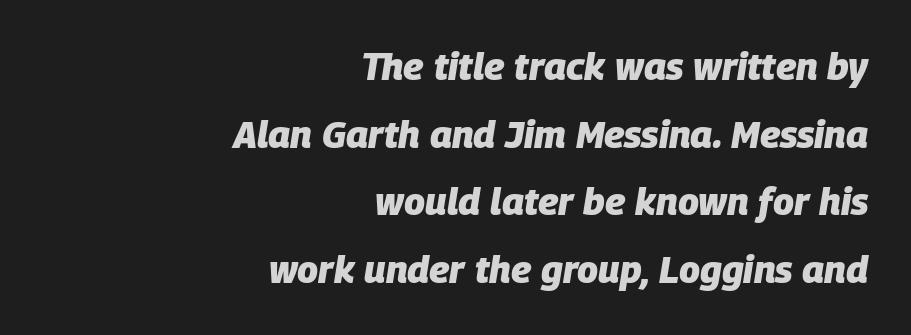
Looks like regular typesetting: each glyph gets only the width it needs. The typography opts for an oblique posture over an upright one. The words here are not underlined. The font is running at its bold setting. No extra tracking has been applied to these lines. These lines are set flush right with a ragged left edge.
